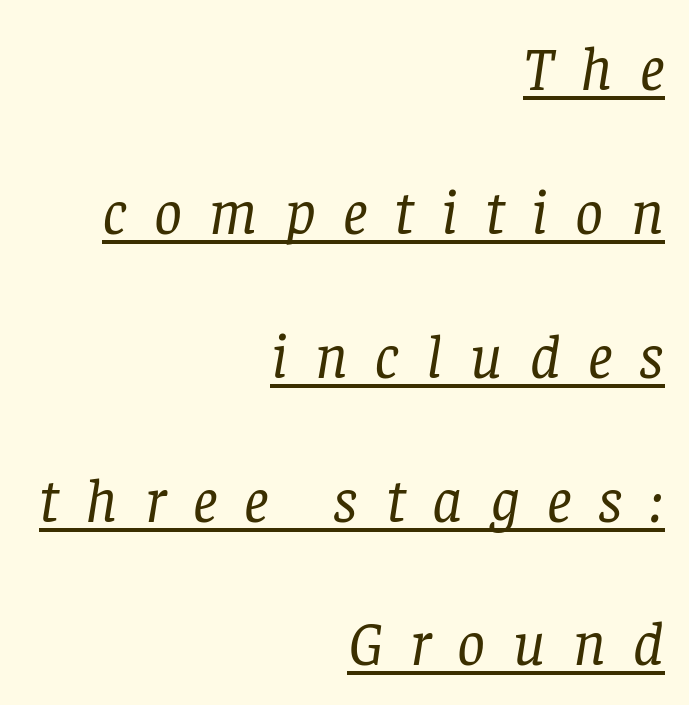
{"serif": "yes", "italic": "yes", "lean": "right", "slant_degrees": 8, "bold": "no", "weight": "regular", "width": "normal", "stroke_contrast": "low", "x_height": "large", "monospaced": "no", "underline": "yes", "align": "right", "line_spacing": "loose", "line_spacing_ratio": 2.32, "letter_spacing": "wide", "letter_spacing_em": 0.44, "glyph_px": 62}
